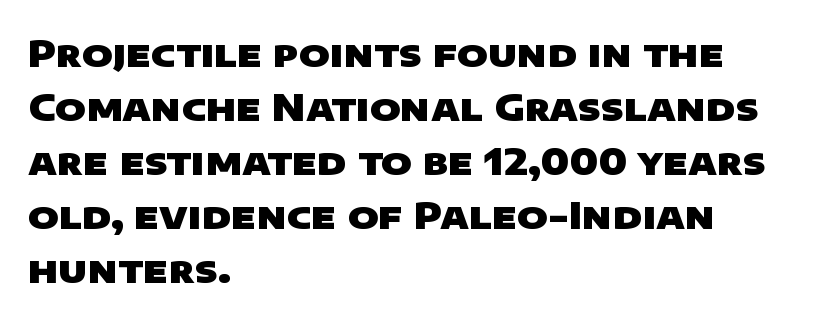
{"serif": "no", "bold": "yes", "weight": "heavy", "width": "wide", "stroke_contrast": "low", "x_height": "large", "monospaced": "no", "underline": "no", "align": "left", "line_spacing": "normal", "line_spacing_ratio": 1.46, "letter_spacing": "normal", "letter_spacing_em": 0.0, "glyph_px": 37}
